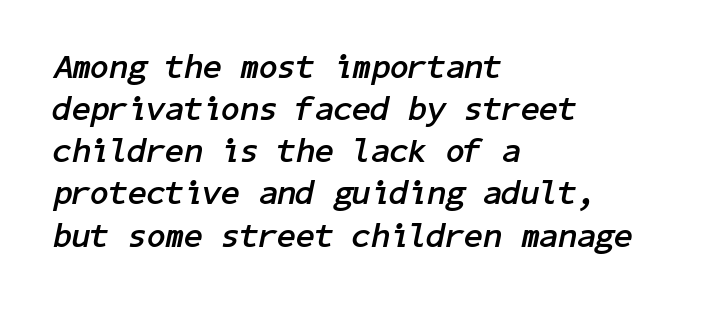
The image shows 34 px semibold type, italic (leaning right); set left-aligned, line spacing 1.24x, normal letter spacing, not underlined; low stroke contrast and a medium x-height.
